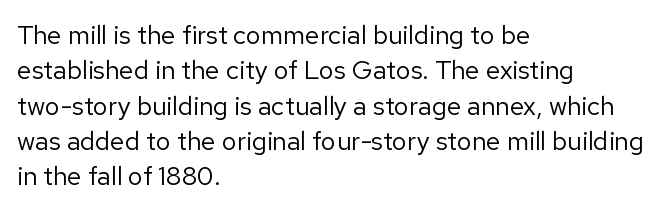
Vertically, the passage feels balanced, rows spaced as you'd expect. No italicization has been applied; the sample stays upright. A bare baseline throughout the passage. Think standard paragraph weight, or any step lighter than that.
